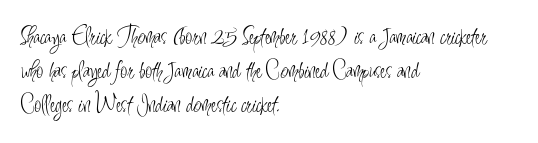
Q: Is the text bold? A: No.
Q: Is the text underlined? A: No.
Q: How is the paragraph aligned? A: Left-aligned.
Q: Is the spacing between letters normal or unusually wide? A: Normal.
Q: Is the spacing between lines tight, normal or loose? A: Normal.
